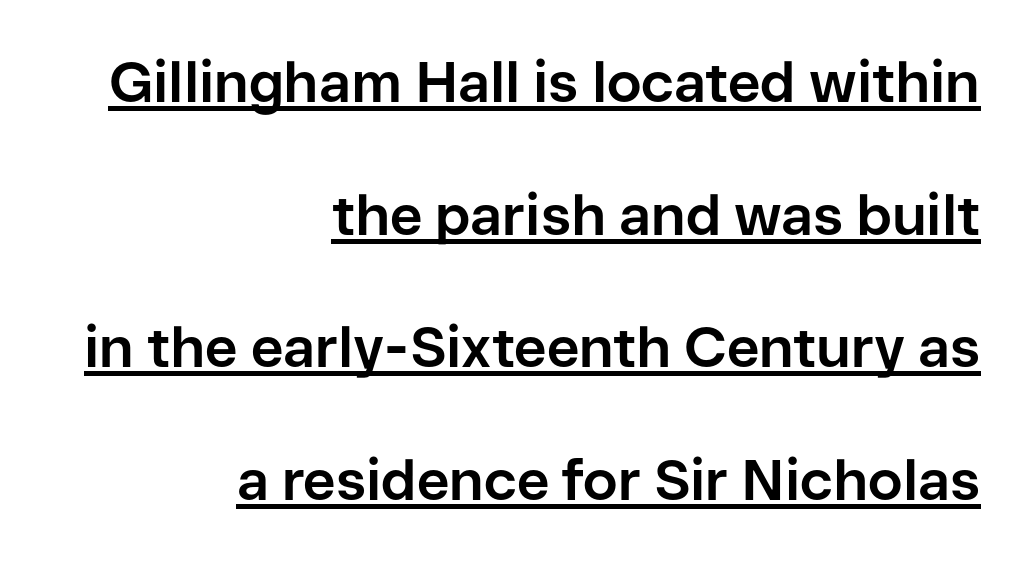
Notice how the stems are strictly vertical — no italics here. The vertical gap from one line to the next is large. The sample's only ornament is a line tracing under the words. The characters look thick and weighty, a clear bold.
